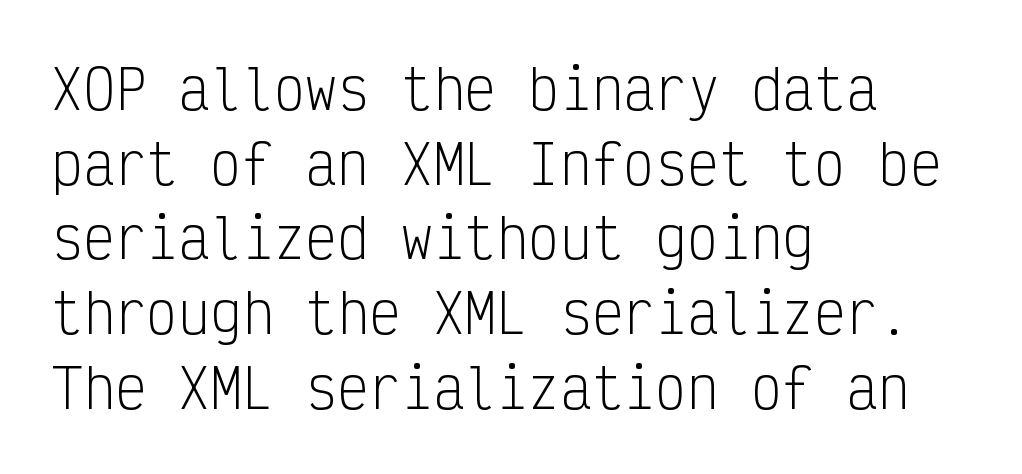
Line beginnings align vertically; line endings do not. The rendering uses typewriter-style spacing with identical character cells. Bold? No — there's no thickening of the strokes. Descenders are the only things crossing below the line. Tracking here is standard; glyphs follow each other at the usual distance. Upright lettering throughout.
